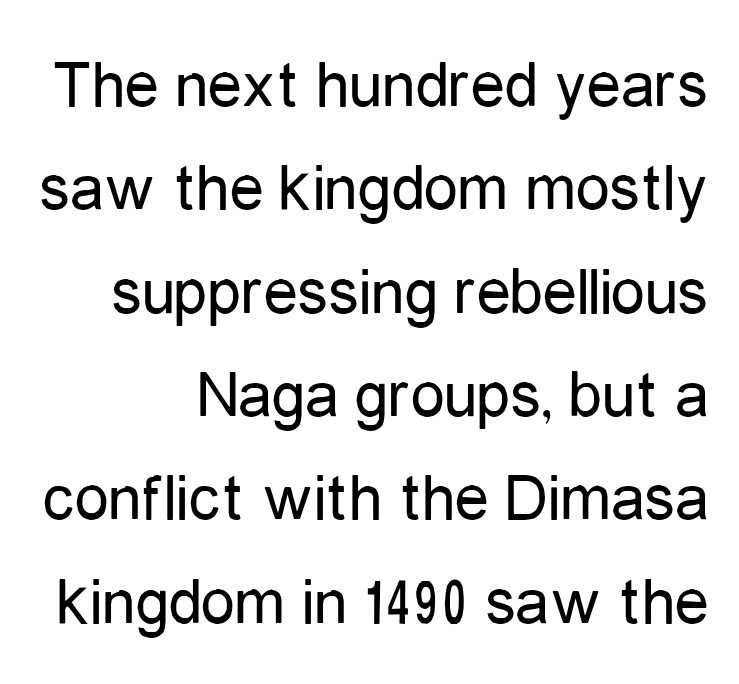
The image shows 68 px regular-weight, condensed sans-serif type, upright; set right-aligned, normal line spacing (1.52x), normal letter spacing, not underlined; low stroke contrast and a medium x-height.
